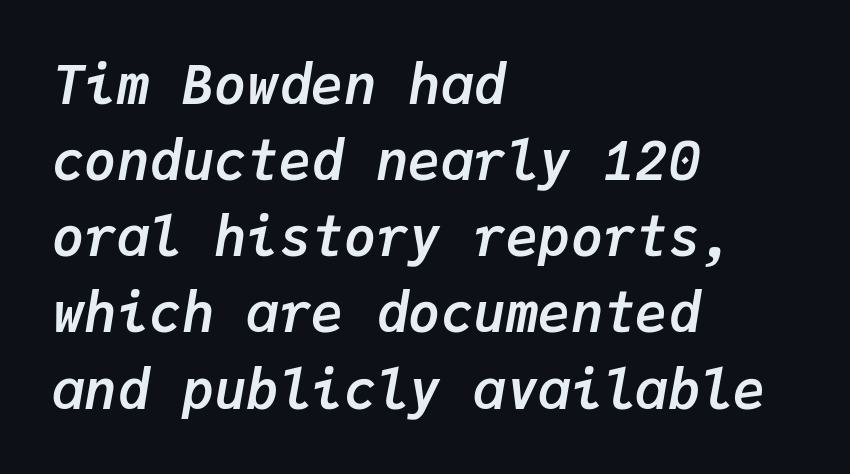
The image shows 54 px semibold type, italic (leaning right), monospaced; set left-aligned, normal line spacing (1.41x), normal letter spacing, not underlined; low stroke contrast and a medium x-height.
